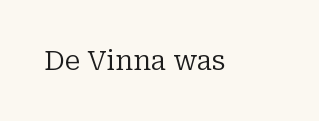
{"serif": "yes", "italic": "no", "bold": "no", "weight": "regular", "width": "normal", "stroke_contrast": "low", "x_height": "medium", "monospaced": "no", "underline": "no", "letter_spacing": "normal", "letter_spacing_em": 0.0, "glyph_px": 28}
